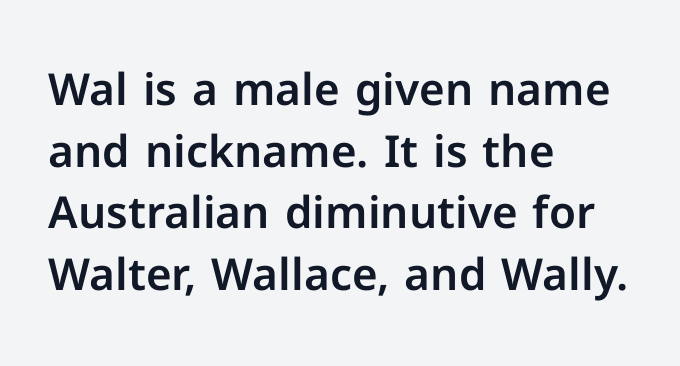
The image shows 44 px sans-serif type, upright; set left-aligned, normal line spacing (1.4x), normal letter spacing, not underlined; low stroke contrast and a medium x-height.
